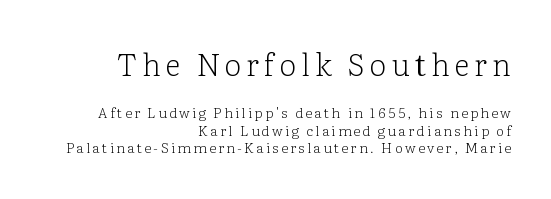
This is not heavy type; no bold has been used. These lines are rendered in a variable-pitch font. Bigger letters appear in the top chunk; the bottom chunk is reduced. This sample uses a serif face. The lettering stays uniformly vertical, giving the passage a roman look.
